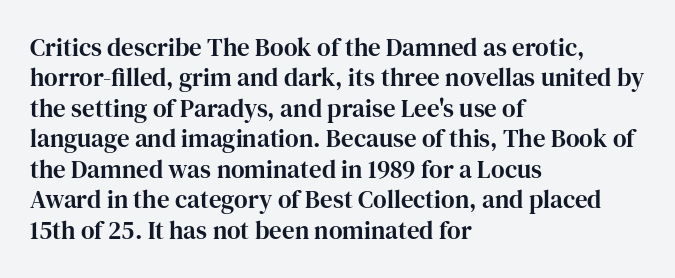
{"italic": "no", "underline": "no", "align": "left", "line_spacing_ratio": 1.22, "letter_spacing": "normal", "letter_spacing_em": 0.0, "glyph_px": 25}
